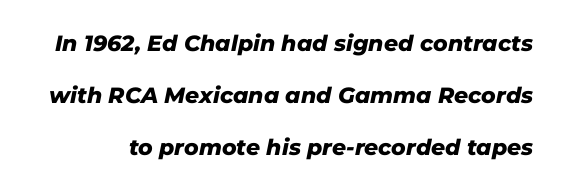
{"italic": "yes", "lean": "right", "slant_degrees": 11, "bold": "yes", "underline": "no", "line_spacing": "loose", "line_spacing_ratio": 2.37, "letter_spacing": "normal", "letter_spacing_em": 0.0, "glyph_px": 22}
